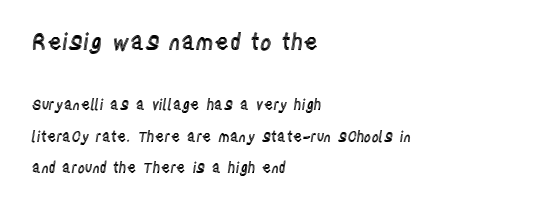
Where is the straight margin? On the left. Two sizes are in play, and the larger belongs to the first block. Tracking value appears to be zero — textbook default spacing. The lines are spread far apart with generous leading.
